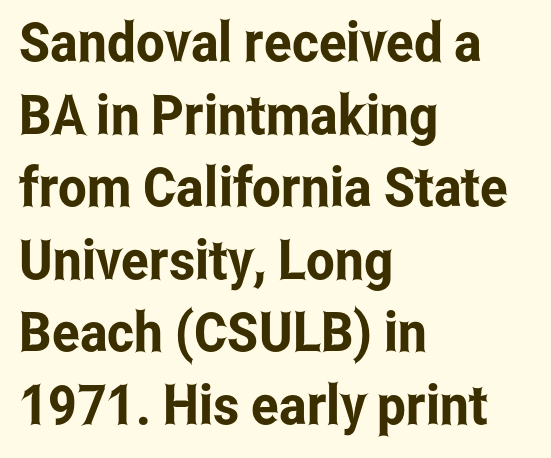
Q: Is the text italic (slanted)? A: No, it is upright.
Q: Is the typeface a serif or a sans-serif typeface? A: Sans-serif.
Q: Is the text underlined? A: No.
Q: How is the paragraph aligned? A: Left-aligned.
Q: Is the spacing between letters normal or unusually wide? A: Normal.
Q: Is the spacing between lines tight, normal or loose? A: Normal.
Q: Width (condensed, normal, or wide)? A: Condensed.
Q: Stroke contrast? A: Low.
Q: x-height? A: Medium.
Q: Monospaced? A: No.
